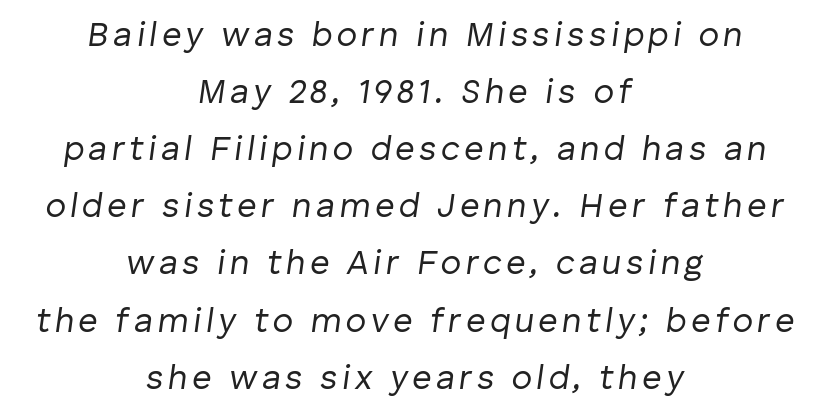
The image shows 34 px regular-weight type, italic (leaning right); set centered, normal line spacing (1.68x), not underlined; low stroke contrast and a medium x-height.
